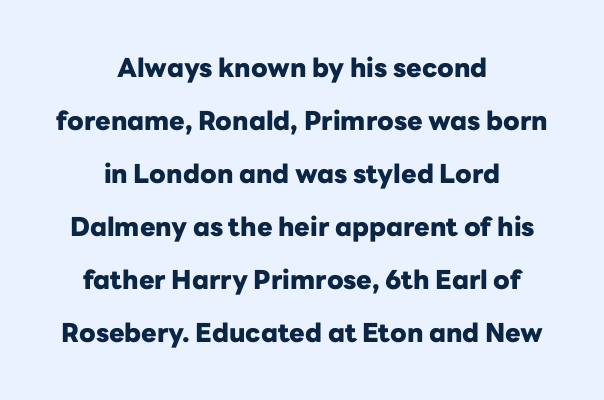
The image shows 26 px bold type, upright; set centered, loose line spacing (2.04x), normal letter spacing, not underlined.
